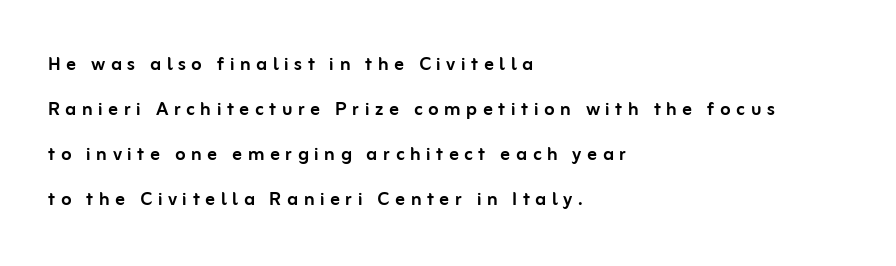
{"italic": "no", "underline": "no", "align": "left", "line_spacing_ratio": 1.88, "letter_spacing": "wide", "letter_spacing_em": 0.23, "glyph_px": 24}
